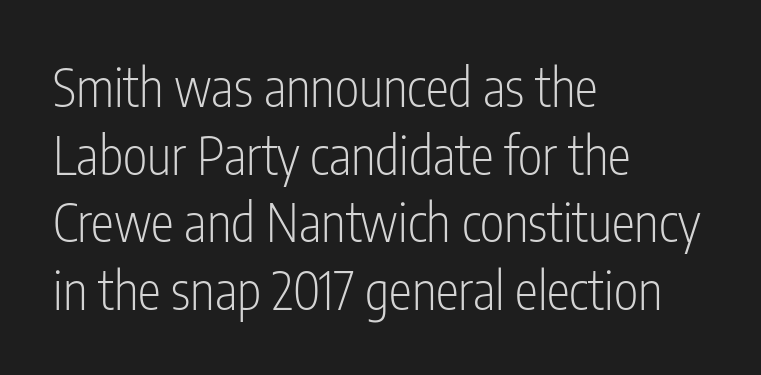
Q: Is the text bold? A: No.
Q: Is the text italic (slanted)? A: No, it is upright.
Q: Is the typeface a serif or a sans-serif typeface? A: Sans-serif.
Q: Is the text underlined? A: No.
Q: How is the paragraph aligned? A: Left-aligned.
Q: Is the spacing between letters normal or unusually wide? A: Normal.
Q: Is the spacing between lines tight, normal or loose? A: Normal.
Q: Width (condensed, normal, or wide)? A: Condensed.
Q: Stroke contrast? A: Low.
Q: x-height? A: Medium.
Q: Monospaced? A: No.
